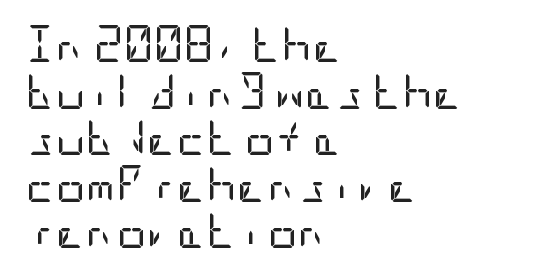
{"serif": "no", "italic": "no", "bold": "no", "weight": "regular", "width": "condensed", "stroke_contrast": "low", "x_height": "large", "underline": "no", "align": "left", "line_spacing": "normal", "line_spacing_ratio": 1.26, "letter_spacing": "normal", "letter_spacing_em": 0.0, "glyph_px": 37}
